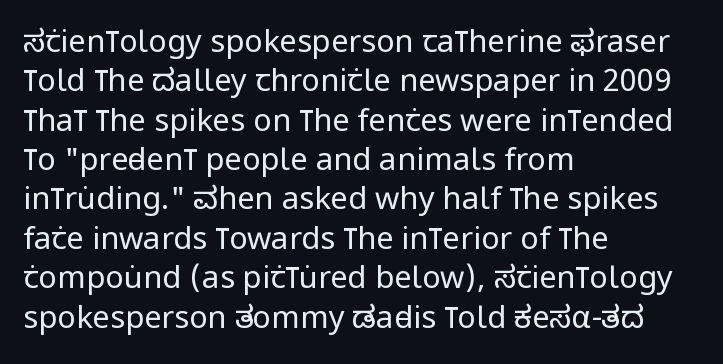
{"serif": "no", "italic": "no", "bold": "no", "weight": "regular", "width": "condensed", "stroke_contrast": "low", "x_height": "large", "monospaced": "no", "underline": "no", "align": "left", "line_spacing": "normal", "line_spacing_ratio": 1.27, "letter_spacing": "normal", "letter_spacing_em": 0.0, "glyph_px": 31}
